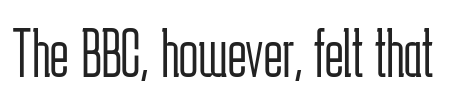
On a weight scale, this lands at 450 or below. In terms of posture, this sample is upright. Tracking value appears to be zero — textbook default spacing. Typographically, this falls in the sans-serif category. Glance below the letters and you will spot only blank space. Do the characters align in a grid? No, the font is proportional.
